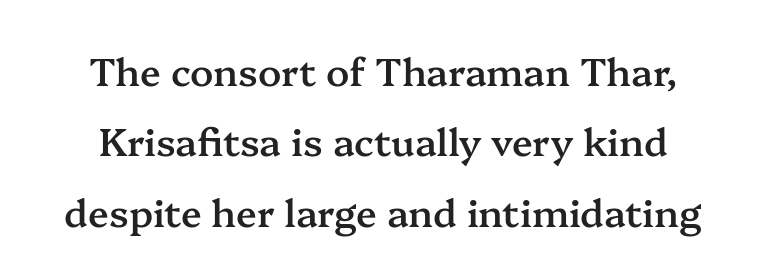
The image shows 38 px semibold serif type, upright; set line spacing 1.85x, normal letter spacing, not underlined; medium stroke contrast and a medium x-height.
